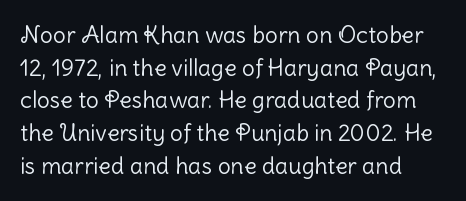
Q: Is the text bold? A: No.
Q: Is the text italic (slanted)? A: No, it is upright.
Q: Is the text underlined? A: No.
Q: How is the paragraph aligned? A: Left-aligned.
Q: Is the spacing between letters normal or unusually wide? A: Normal.
Q: Is the spacing between lines tight, normal or loose? A: Normal.
